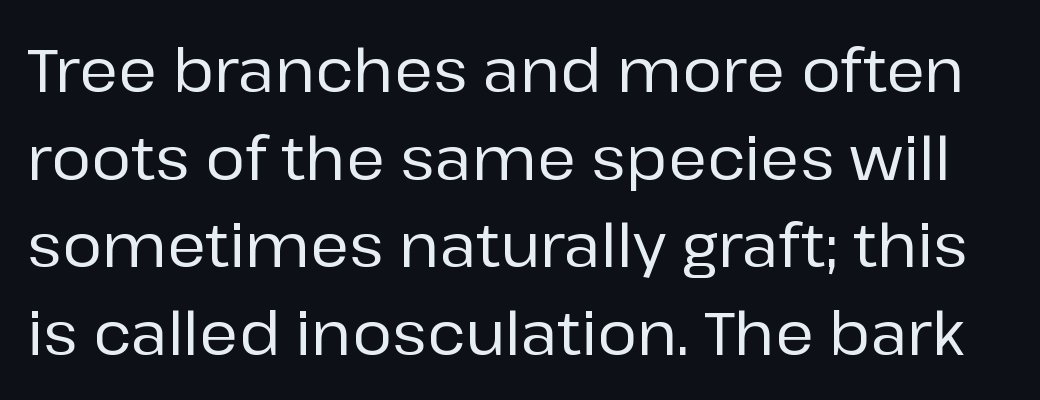
Q: Is the text italic (slanted)? A: No, it is upright.
Q: Is the typeface a serif or a sans-serif typeface? A: Sans-serif.
Q: Is the text underlined? A: No.
Q: Is the spacing between letters normal or unusually wide? A: Normal.
Q: Is the spacing between lines tight, normal or loose? A: Normal.
Q: Width (condensed, normal, or wide)? A: Normal.
Q: Stroke contrast? A: Low.
Q: x-height? A: Medium.
Q: Monospaced? A: No.
